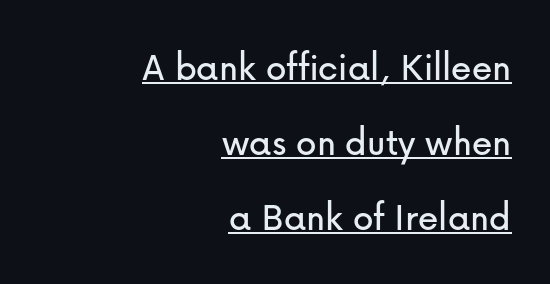
Posture: straight, roman, zero tilt. Proportional: the letters do not fall into vertical columns. One-word summary of the alignment: right. The horizontal fit of the characters is conventional and even. Regarding serifs, this sample does without them. The specimen includes a rule beneath the text block's lines.
